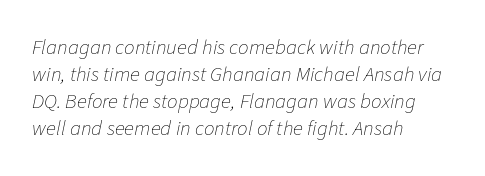
Observe the ordinary spacing: letters are neighbours, not strangers. Reading down the column, the eye jumps a familiar distance to each next line. The strokes carry an ordinary text weight at most. The lines are quadded left. The strip under each line holds only bare page. This is oblique type, the kind used for emphasis or titles.
